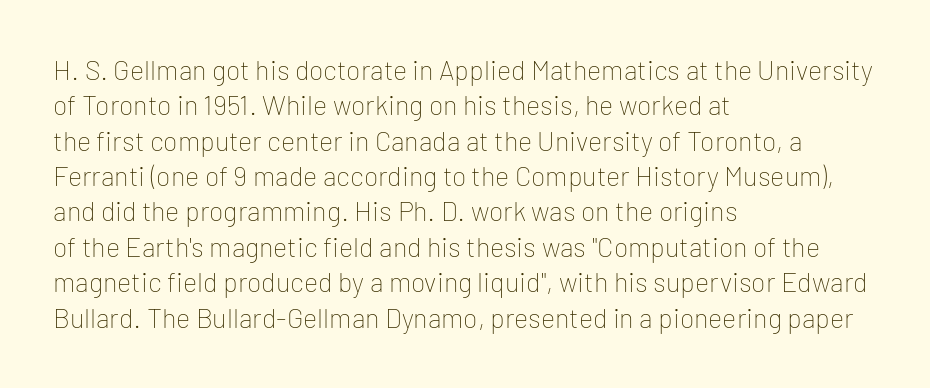
Line beginnings align vertically; line endings do not. The typography opts for an upright posture over an oblique one. Baseline-to-baseline distance is the conventional proportion of letter height. The characters are drawn with everyday or finer stroke widths. Here the glyphs are tracked normally, forming tight word shapes.
